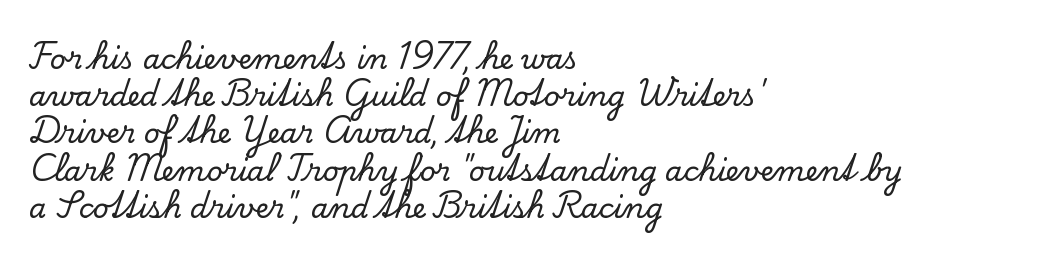
Plain, unruled lines of type. Each letter's strokes conclude with small projecting serifs. The tracking reads as untouched default to a designer's eye.
